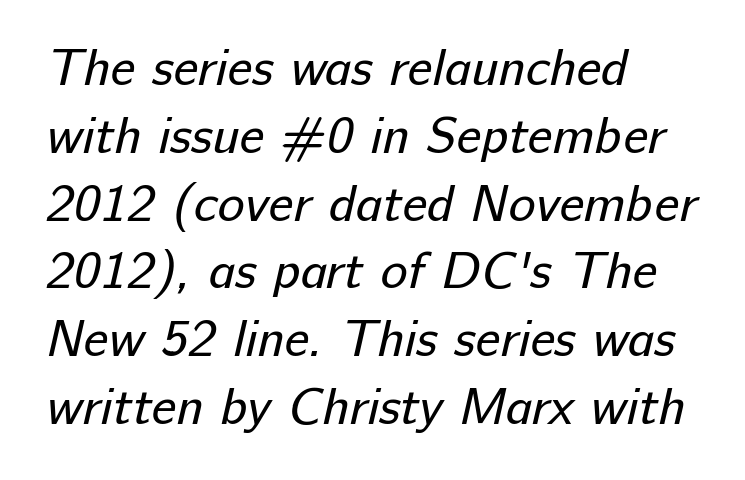
Q: Is the text bold? A: No.
Q: Is the typeface a serif or a sans-serif typeface? A: Sans-serif.
Q: Is the text underlined? A: No.
Q: How is the paragraph aligned? A: Left-aligned.
Q: Is the spacing between letters normal or unusually wide? A: Normal.
Q: Is the spacing between lines tight, normal or loose? A: Normal.
Q: Width (condensed, normal, or wide)? A: Normal.
Q: Stroke contrast? A: Low.
Q: x-height? A: Medium.
Q: Monospaced? A: No.
